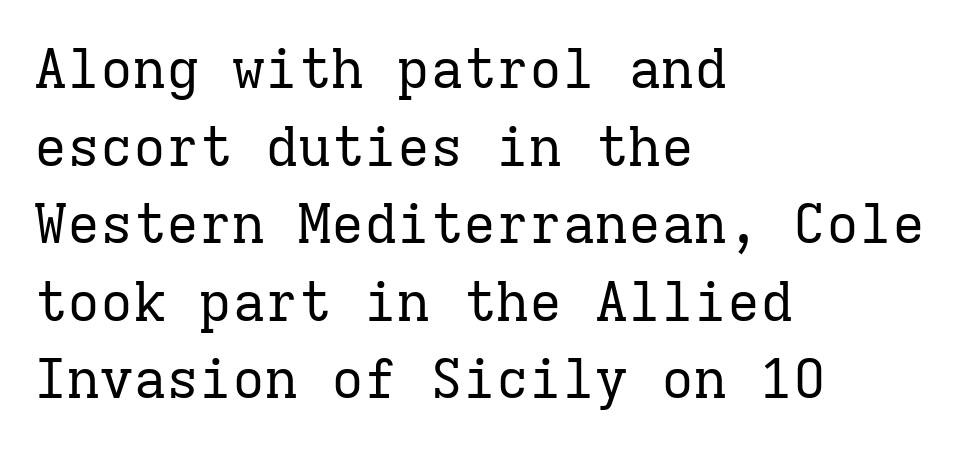
The image shows 55 px regular-weight serif type, upright, monospaced; set left-aligned, normal line spacing (1.41x), normal letter spacing, not underlined; low stroke contrast and a medium x-height.
